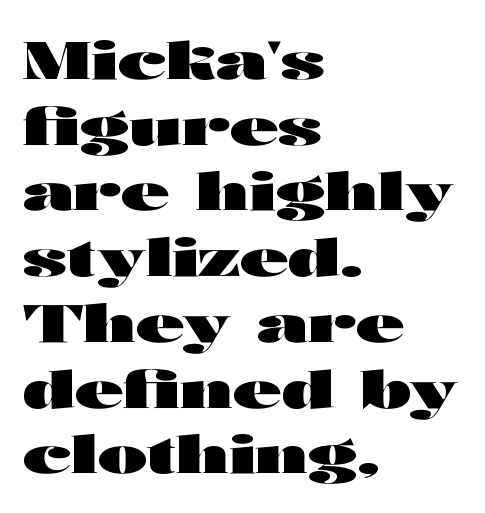
The rendering uses a bold face; every stroke is thick and dark. Plain, unruled lines of type. Default kerning and tracking; the words read as compact shapes.
